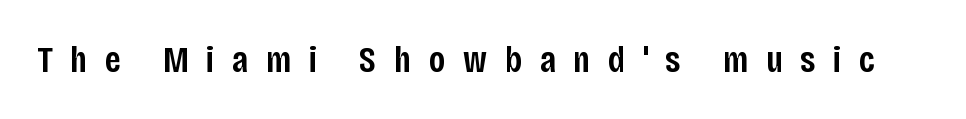
Q: Is the text bold? A: Semi-bold.
Q: Is the text italic (slanted)? A: No, it is upright.
Q: Is the typeface a serif or a sans-serif typeface? A: Sans-serif.
Q: Is the text underlined? A: No.
Q: Is the spacing between letters normal or unusually wide? A: Unusually wide.
Q: Width (condensed, normal, or wide)? A: Condensed.
Q: Stroke contrast? A: Low.
Q: x-height? A: Large.
Q: Monospaced? A: No.
